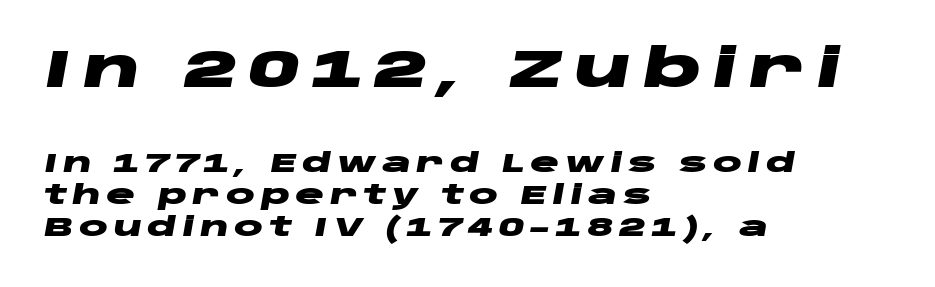
{"italic": "yes", "lean": "right", "slant_degrees": 10, "bold": "yes", "weight": "heavy", "width": "wide", "stroke_contrast": "low", "x_height": "large", "monospaced": "no", "underline": "no", "align": "left", "line_spacing_ratio": 1.17, "letter_spacing": "wide", "letter_spacing_em": 0.2, "larger_block": "first", "size_ratio": 2.0, "glyph_px": 54}
